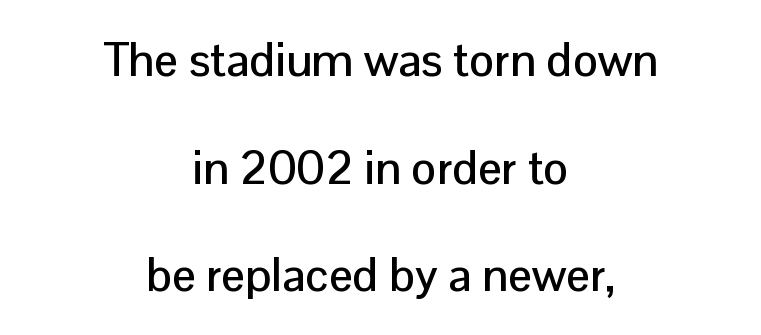
The image shows 47 px sans-serif type, upright; set centered, loose line spacing (2.29x), normal letter spacing, not underlined; low stroke contrast and a medium x-height.
